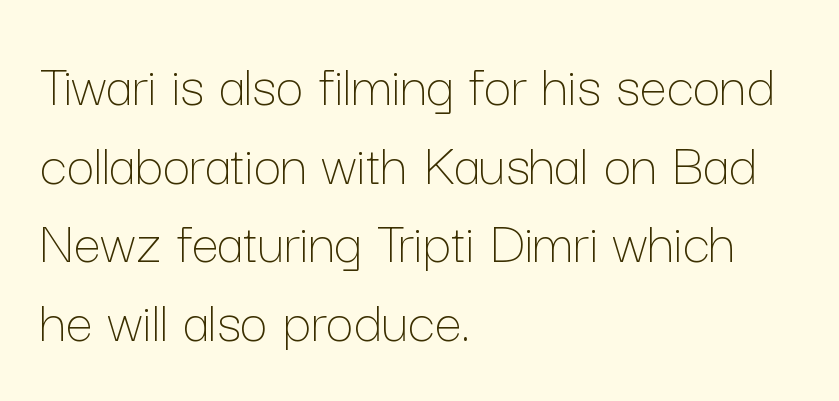
Q: Is the text bold? A: No.
Q: Is the text italic (slanted)? A: No, it is upright.
Q: Is the text underlined? A: No.
Q: How is the paragraph aligned? A: Left-aligned.
Q: Is the spacing between letters normal or unusually wide? A: Normal.
Q: Is the spacing between lines tight, normal or loose? A: Normal.
Q: Width (condensed, normal, or wide)? A: Normal.
Q: Stroke contrast? A: Low.
Q: x-height? A: Medium.
Q: Monospaced? A: No.
